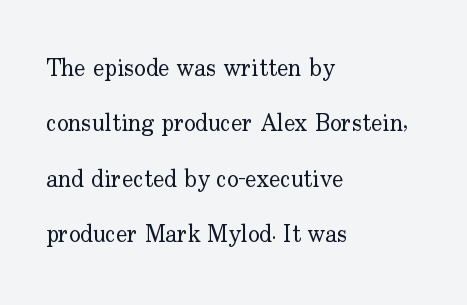
The image shows 24 px text type, upright; set left-aligned, loose line spacing (2.31x), normal letter spacing, not underlined.
